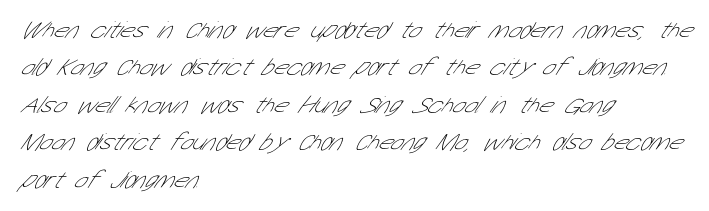
Q: Is the text bold? A: No.
Q: Is the text underlined? A: No.
Q: How is the paragraph aligned? A: Left-aligned.
Q: Is the spacing between letters normal or unusually wide? A: Normal.
Q: Is the spacing between lines tight, normal or loose? A: Normal.
